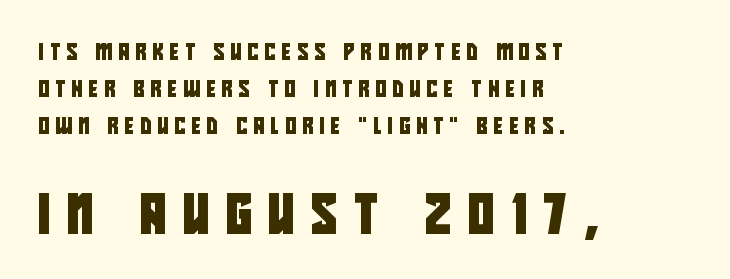
Each word looks stretched out because of the extra space between its letters. Larger block? The one below; the one above is distinctly smaller. Each new line begins a long way beneath the previous one. This rendering features lettering with no underline. Caption: multi-line text, flush left, ragged right.
